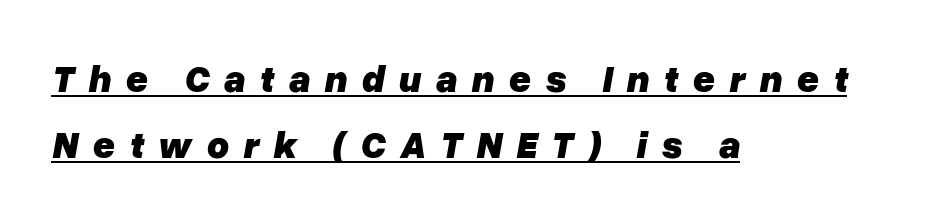
The image shows 38 px heavy type, italic (leaning right); set left-aligned, line spacing 1.75x, unusually wide letter spacing (+0.37 em), underlined; low stroke contrast and a medium x-height.
